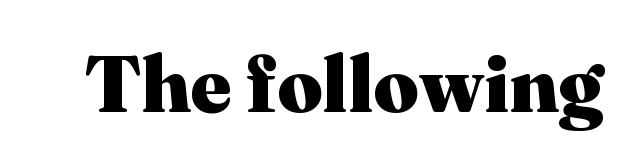
The image shows 79 px heavy serif type, upright; set normal letter spacing, not underlined; medium stroke contrast and a medium x-height.
